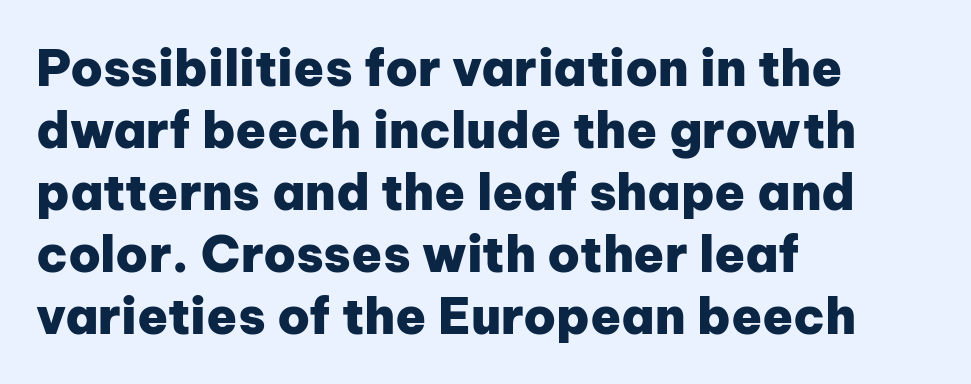
The image shows 50 px heavy sans-serif type, upright; set left-aligned, line spacing 1.24x, normal letter spacing, not underlined; low stroke contrast and a medium x-height.
